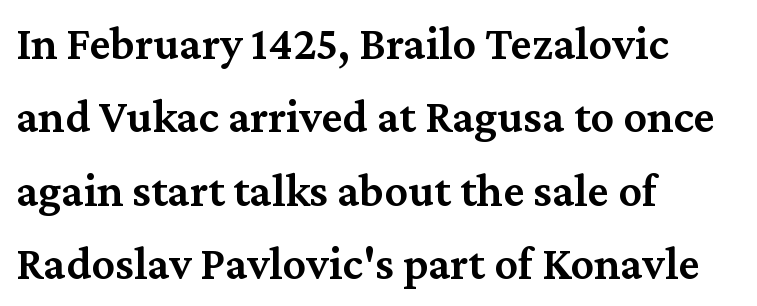
The image shows 47 px semibold serif type, upright; set left-aligned, normal line spacing (1.56x), normal letter spacing, not underlined; medium stroke contrast and a medium x-height.
